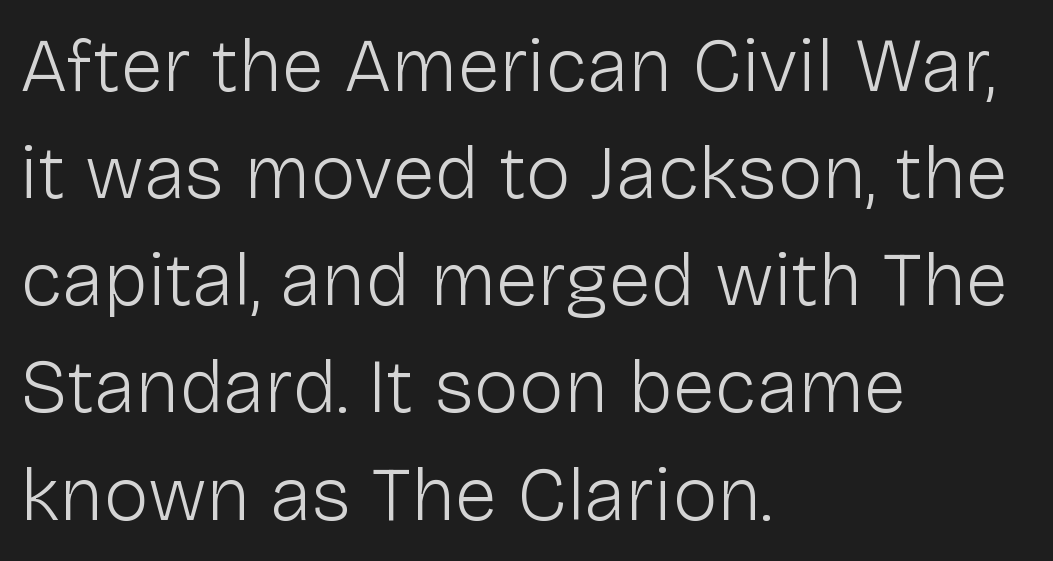
Q: Is the text bold? A: No.
Q: Is the text italic (slanted)? A: No, it is upright.
Q: Is the typeface a serif or a sans-serif typeface? A: Sans-serif.
Q: Is the text underlined? A: No.
Q: How is the paragraph aligned? A: Left-aligned.
Q: Is the spacing between letters normal or unusually wide? A: Normal.
Q: Is the spacing between lines tight, normal or loose? A: Normal.
Q: Width (condensed, normal, or wide)? A: Normal.
Q: Stroke contrast? A: Low.
Q: x-height? A: Medium.
Q: Monospaced? A: No.
